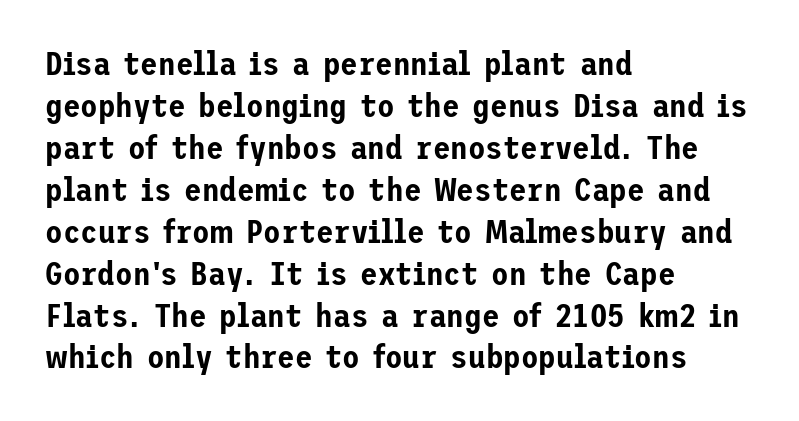
Q: Is the text italic (slanted)? A: No, it is upright.
Q: Is the typeface a serif or a sans-serif typeface? A: Sans-serif.
Q: Is the text underlined? A: No.
Q: How is the paragraph aligned? A: Left-aligned.
Q: Is the spacing between letters normal or unusually wide? A: Normal.
Q: Is the spacing between lines tight, normal or loose? A: Normal.
Q: Width (condensed, normal, or wide)? A: Normal.
Q: Stroke contrast? A: Low.
Q: x-height? A: Medium.
